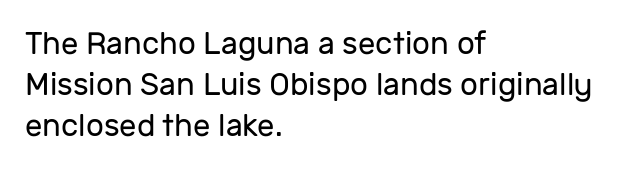
{"serif": "no", "italic": "no", "bold": "no", "weight": "regular", "width": "normal", "stroke_contrast": "low", "x_height": "medium", "monospaced": "no", "underline": "no", "align": "left", "line_spacing": "normal", "line_spacing_ratio": 1.33, "letter_spacing": "normal", "letter_spacing_em": 0.0, "glyph_px": 31}
